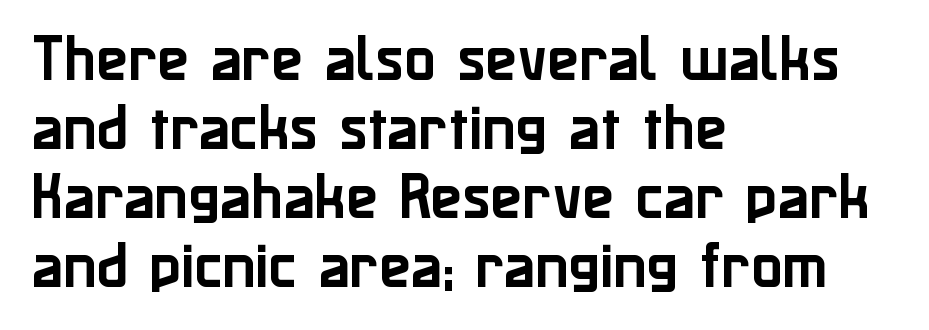
The rendering uses a moderate line-height, typical for paragraphs. Examine the stroke ends and you'll find no serifs. The lines in this sample share a left origin and differ only in where they stop. In terms of posture, this sample is upright. Here the designer chose a conventional face with non-uniform glyph widths.
